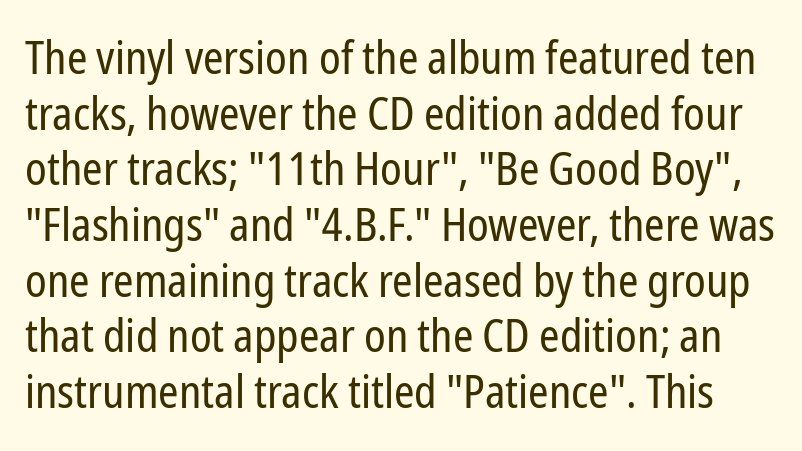
Q: Is the text bold? A: No.
Q: Is the text italic (slanted)? A: No, it is upright.
Q: Is the typeface a serif or a sans-serif typeface? A: Sans-serif.
Q: Is the text underlined? A: No.
Q: Is the spacing between letters normal or unusually wide? A: Normal.
Q: Width (condensed, normal, or wide)? A: Condensed.
Q: Stroke contrast? A: Low.
Q: x-height? A: Medium.
Q: Monospaced? A: No.
